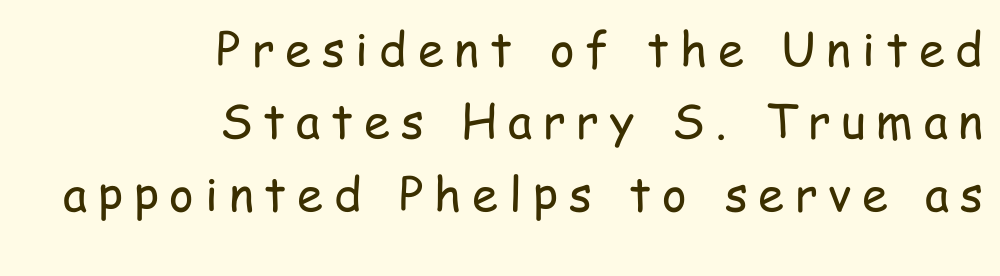
The image shows 47 px regular-weight, condensed sans-serif type, upright; set right-aligned, normal line spacing (1.54x), unusually wide letter spacing (+0.23 em), not underlined; low stroke contrast and a medium x-height.
